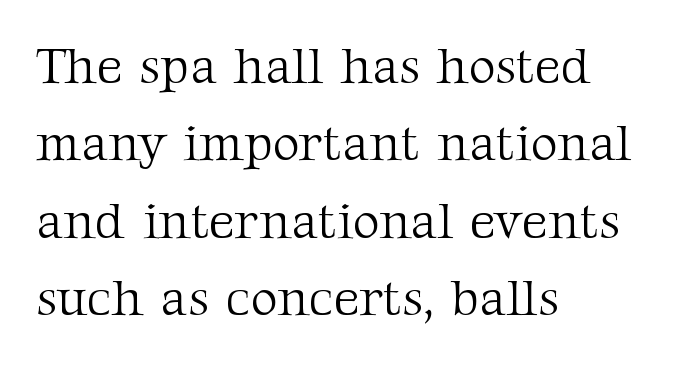
{"serif": "yes", "italic": "no", "bold": "no", "weight": "light", "width": "normal", "stroke_contrast": "medium", "x_height": "medium", "monospaced": "no", "underline": "no", "align": "left", "line_spacing": "normal", "line_spacing_ratio": 1.49, "letter_spacing": "normal", "letter_spacing_em": 0.0, "glyph_px": 52}
